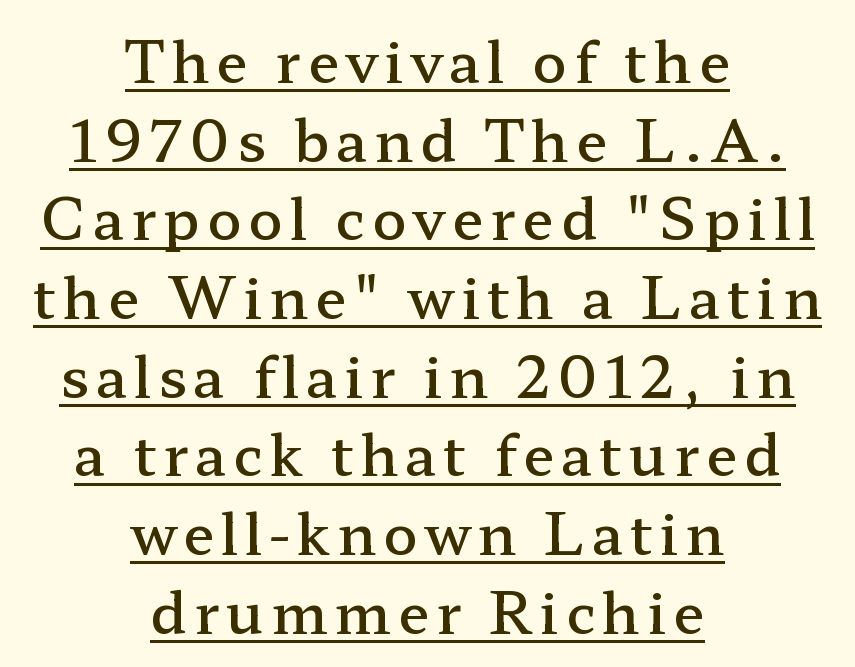
Q: Is the text bold? A: Semi-bold.
Q: Is the text italic (slanted)? A: No, it is upright.
Q: Is the typeface a serif or a sans-serif typeface? A: Serif.
Q: Is the text underlined? A: Yes.
Q: How is the paragraph aligned? A: Centered.
Q: Is the spacing between lines tight, normal or loose? A: Normal.
Q: Width (condensed, normal, or wide)? A: Wide.
Q: Stroke contrast? A: Low.
Q: x-height? A: Medium.
Q: Monospaced? A: No.
